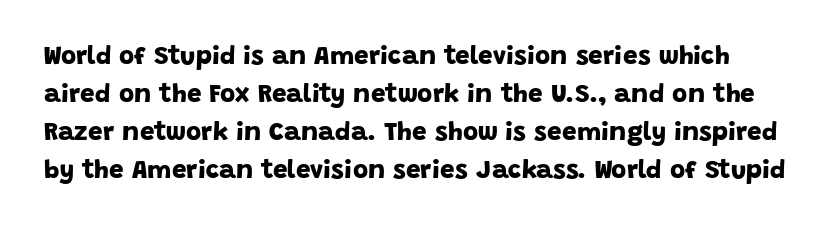
{"bold": "yes", "underline": "no", "line_spacing": "normal", "line_spacing_ratio": 1.46, "letter_spacing": "normal", "letter_spacing_em": 0.0, "glyph_px": 26}
